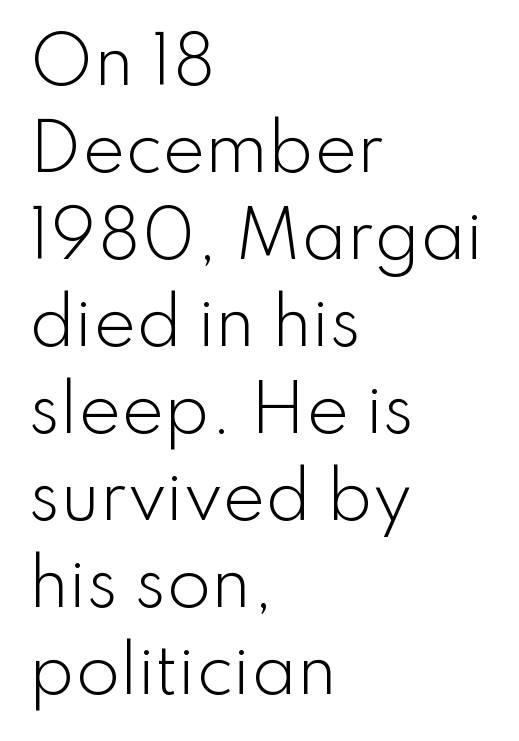
{"serif": "no", "italic": "no", "bold": "no", "weight": "light", "width": "normal", "stroke_contrast": "low", "x_height": "small", "monospaced": "no", "underline": "no", "align": "left", "line_spacing": "normal", "line_spacing_ratio": 1.36, "letter_spacing": "normal", "letter_spacing_em": 0.0, "glyph_px": 64}
